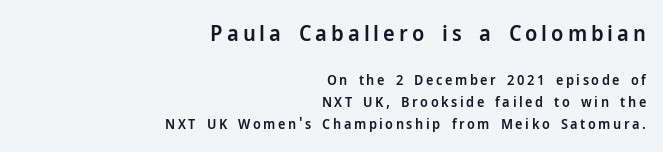
The image shows 22 px text type, upright; set right-aligned, normal line spacing (1.59x), not underlined; the first (top) block is 1.57x larger.
